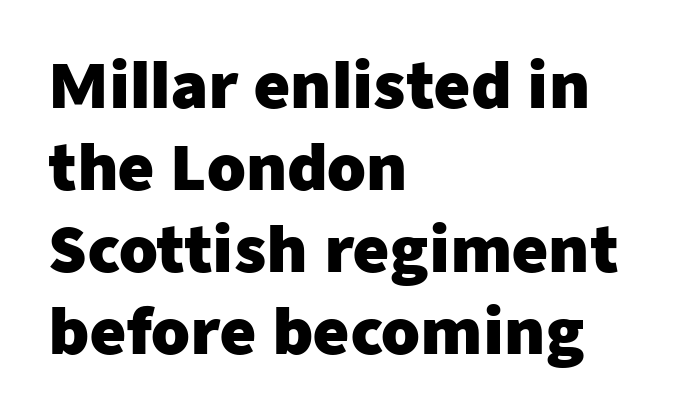
Every letter is thick-stroked: bold, no question. The space directly below the letters is spotless. Looks like regular typesetting: each glyph gets only the width it needs. These lines are composed in type without serifs.
